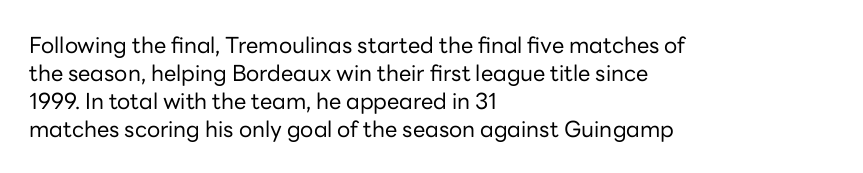
The image shows 22 px text type, upright; set left-aligned, normal line spacing (1.27x), normal letter spacing, not underlined.
